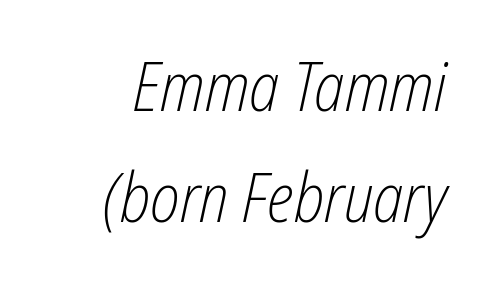
Just letters on the line, the space beneath them empty. Counters stay open thanks to moderate or lighter strokes. The passage shown leans; its letterforms are oblique. Layout note: lines flush right.
